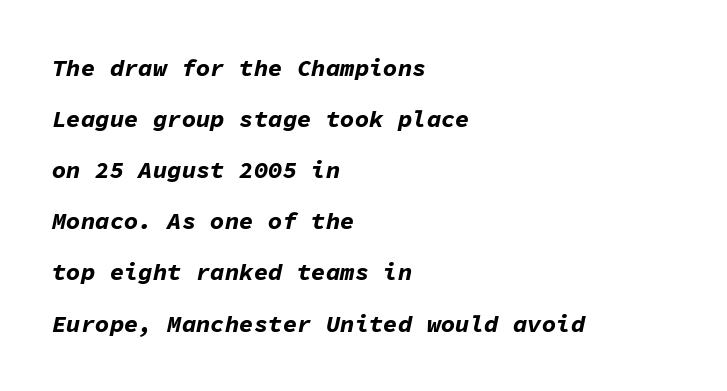
The lines in this sample share a left origin and differ only in where they stop. Look at the stroke-to-counter ratio: heavy, a bold. There is no visible air inserted between adjacent glyphs. Successive baselines arrive slowly, with a big drop between each. The letters are slanted; this is an italic face. Check the space under the baseline: it is left empty.
